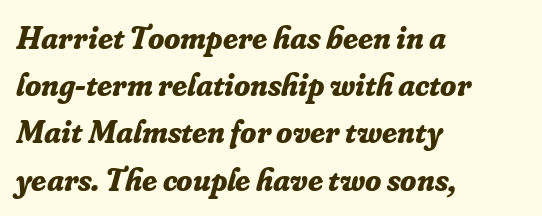
Serifs: yes, visible at the terminals of the letterforms. Leading matches the norm, producing a regular column. The ragged edge is on the right, which tells us the setting is flush left. The gaps between neighbouring characters are ordinary and unremarkable.
